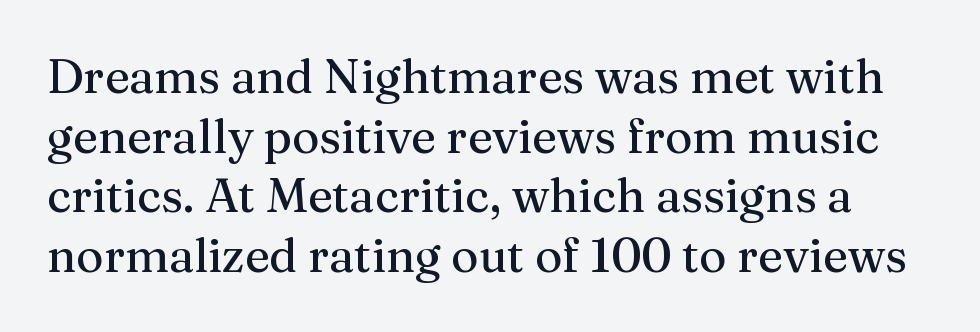
Q: Is the text italic (slanted)? A: No, it is upright.
Q: Is the typeface a serif or a sans-serif typeface? A: Serif.
Q: Is the text underlined? A: No.
Q: Is the spacing between letters normal or unusually wide? A: Normal.
Q: Is the spacing between lines tight, normal or loose? A: Normal.
Q: Width (condensed, normal, or wide)? A: Normal.
Q: Stroke contrast? A: Medium.
Q: x-height? A: Medium.
Q: Monospaced? A: No.
